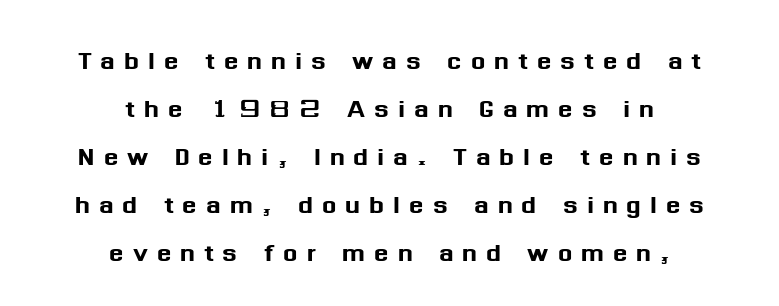
The image shows 34 px sans-serif type, upright; set centered, normal line spacing (1.41x), unusually wide letter spacing (+0.26 em), not underlined; medium stroke contrast and a medium x-height.
